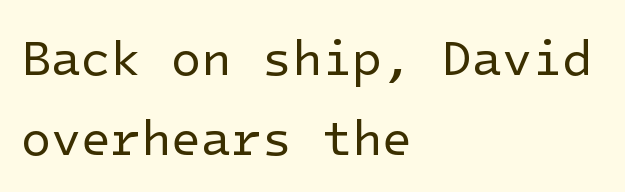
{"serif": "no", "italic": "no", "bold": "no", "weight": "regular", "width": "normal", "stroke_contrast": "low", "x_height": "medium", "underline": "no", "align": "left", "line_spacing": "normal", "line_spacing_ratio": 1.64, "letter_spacing": "normal", "letter_spacing_em": 0.0, "glyph_px": 49}
